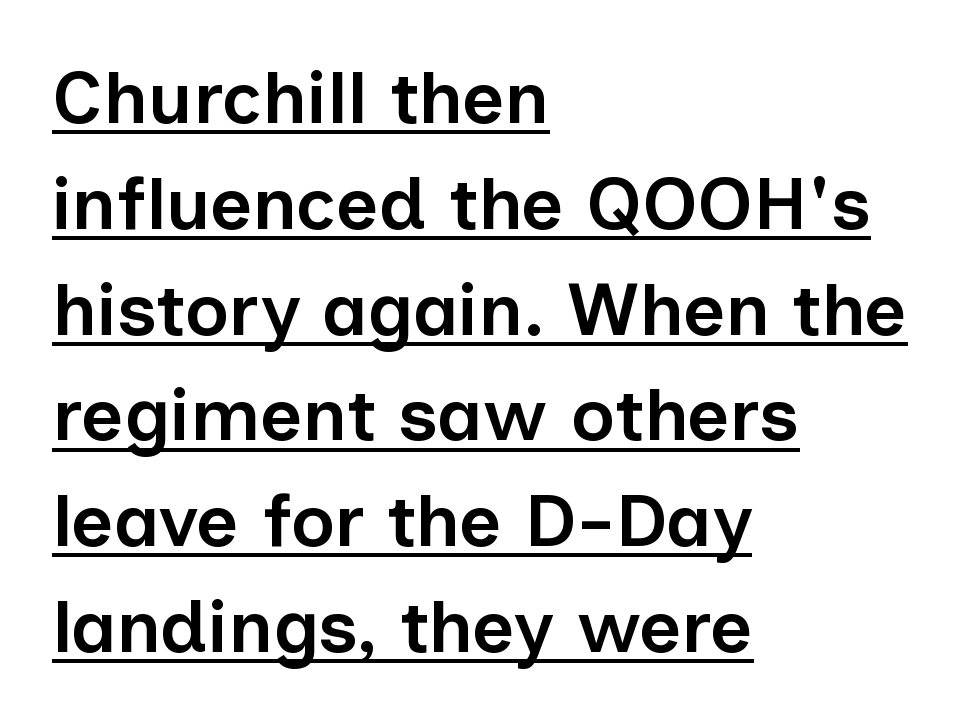
Note the varied advance widths — an 'i' is clearly narrower than an 'm'. The typography opts for an upright posture over an oblique one. This is underlined copy, the kind a proofreader might mark for attention. Typographic density is moderately raised because the face is semibold. If you drew a ruler down the left edge, every line would touch it.
